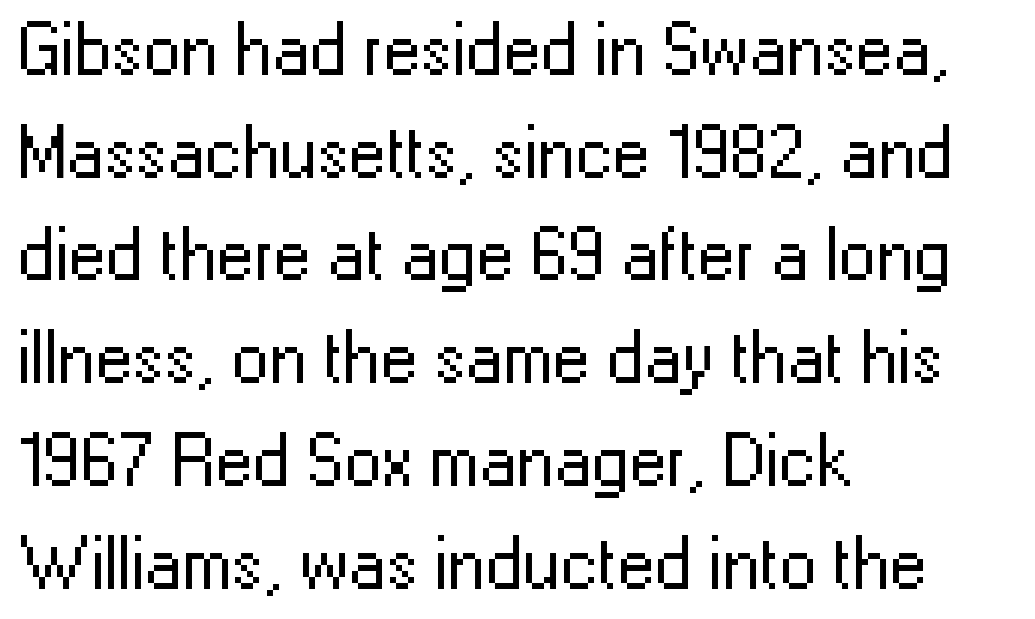
The image shows 75 px regular-weight sans-serif type, upright; set left-aligned, normal line spacing (1.37x), normal letter spacing, not underlined; low stroke contrast and a medium x-height.
